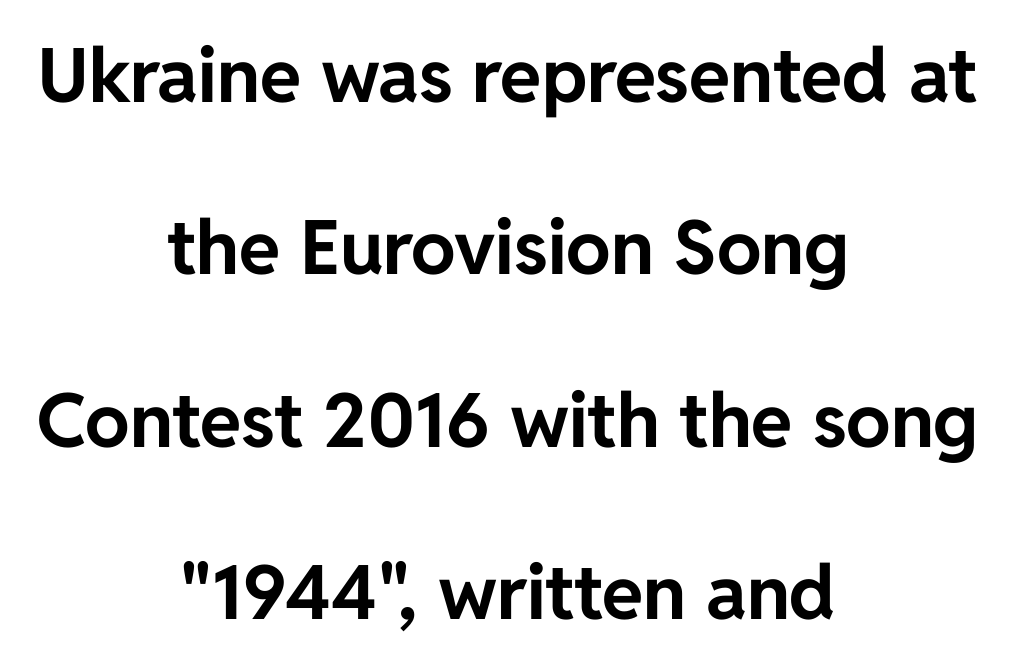
{"serif": "no", "italic": "no", "bold": "yes", "weight": "bold", "width": "normal", "stroke_contrast": "low", "x_height": "medium", "monospaced": "no", "underline": "no", "align": "center", "line_spacing": "loose", "line_spacing_ratio": 2.3, "letter_spacing": "normal", "letter_spacing_em": 0.0, "glyph_px": 75}
